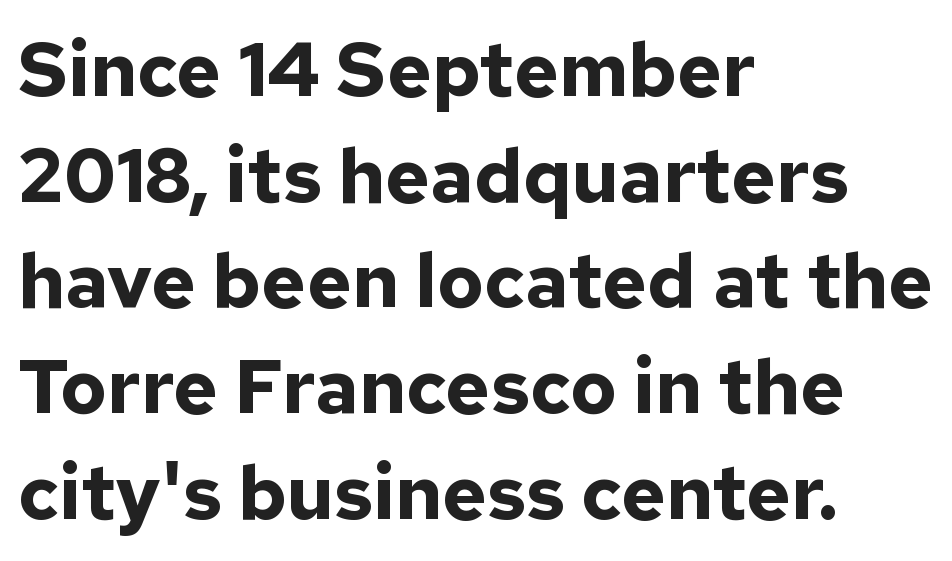
The passage is arranged the way most books set body copy — flush left. On the weight axis this lands at bold, roughly 700. The specimen omits any rule beneath the text block's lines. The passage shown stacks its lines at a standard gap.
